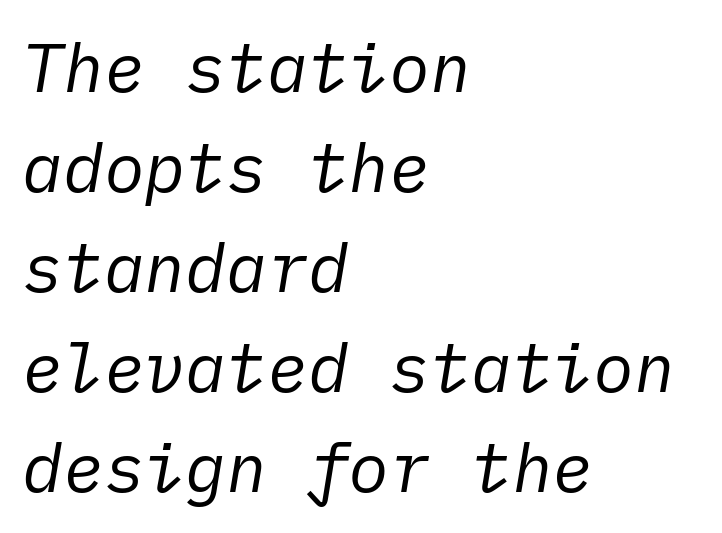
The image shows 68 px regular-weight type, italic (leaning right); set left-aligned, normal line spacing (1.47x), normal letter spacing, not underlined; low stroke contrast and a medium x-height.
